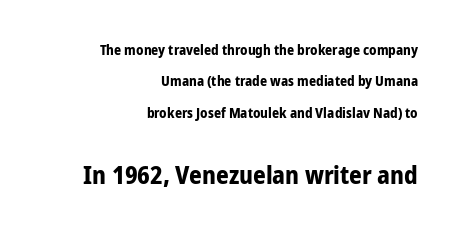
The image shows 25 px bold type, upright; set right-aligned, loose line spacing (2.24x), normal letter spacing, not underlined; the second (bottom) block is 1.79x larger.
